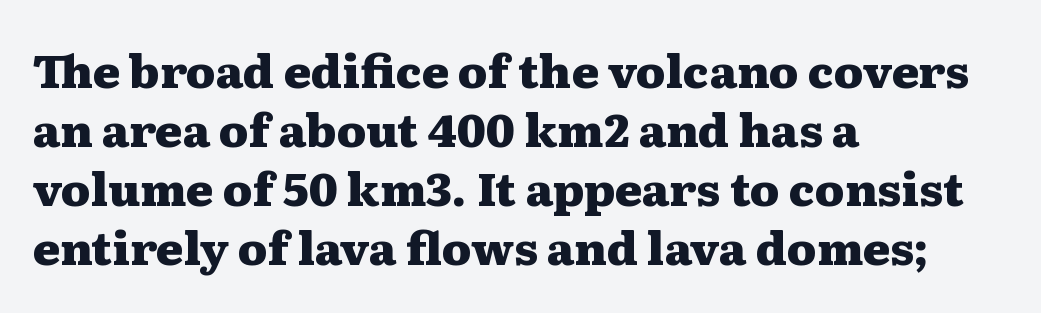
{"serif": "yes", "italic": "no", "bold": "yes", "weight": "heavy", "width": "wide", "stroke_contrast": "medium", "x_height": "medium", "monospaced": "no", "underline": "no", "align": "left", "line_spacing": "normal", "line_spacing_ratio": 1.28, "letter_spacing": "normal", "letter_spacing_em": 0.0, "glyph_px": 46}
